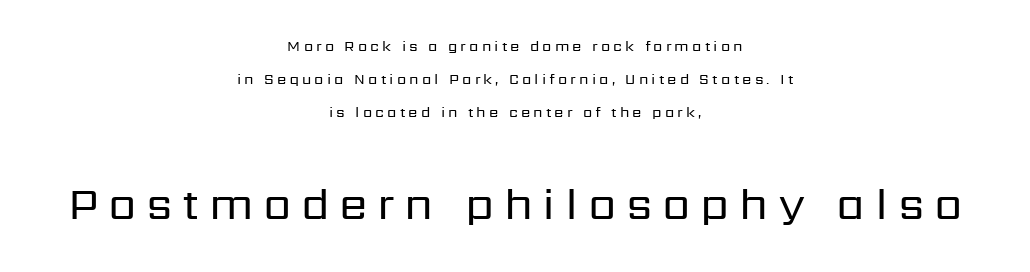
Character widths vary here, with narrow letters taking less room than wide ones. In terms of letterform style, serifs are entirely absent. In terms of letterspacing, this is a distinctly airy, spread setting. The following chunk of copy outweighs the initial chunk in type size. A roman cut, with each character standing at attention.
